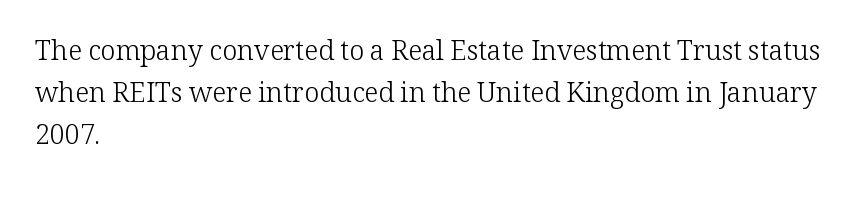
{"italic": "no", "bold": "no", "underline": "no", "align": "left", "line_spacing": "normal", "line_spacing_ratio": 1.56, "letter_spacing": "normal", "letter_spacing_em": 0.0, "glyph_px": 27}
